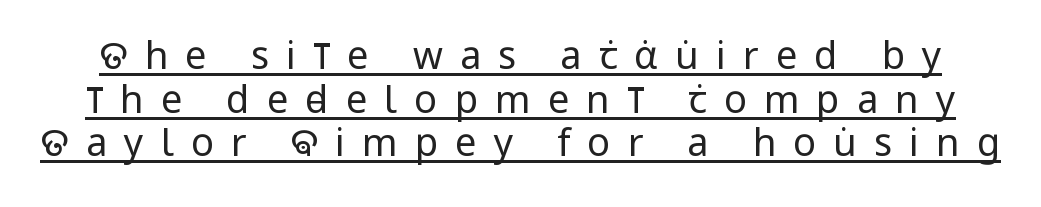
The image shows 38 px regular-weight, condensed sans-serif type, upright; set tight line spacing (1.15x), unusually wide letter spacing (+0.45 em), underlined; low stroke contrast and a large x-height.
